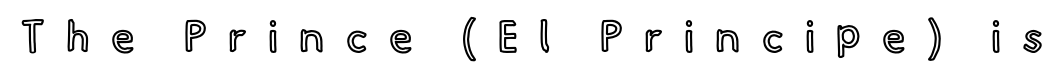
Q: Is the text italic (slanted)? A: No, it is upright.
Q: Is the text underlined? A: No.
Q: Is the spacing between letters normal or unusually wide? A: Unusually wide.
Q: Width (condensed, normal, or wide)? A: Normal.
Q: x-height? A: Small.
Q: Monospaced? A: No.
